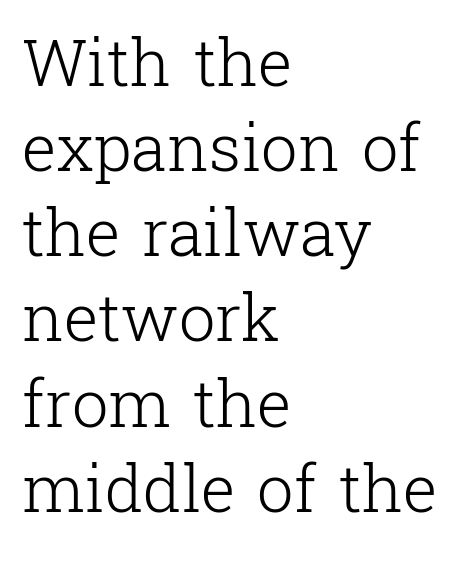
{"serif": "yes", "italic": "no", "bold": "no", "weight": "light", "width": "normal", "stroke_contrast": "low", "x_height": "medium", "monospaced": "no", "underline": "no", "align": "left", "line_spacing": "normal", "line_spacing_ratio": 1.31, "letter_spacing": "normal", "letter_spacing_em": 0.0, "glyph_px": 65}
